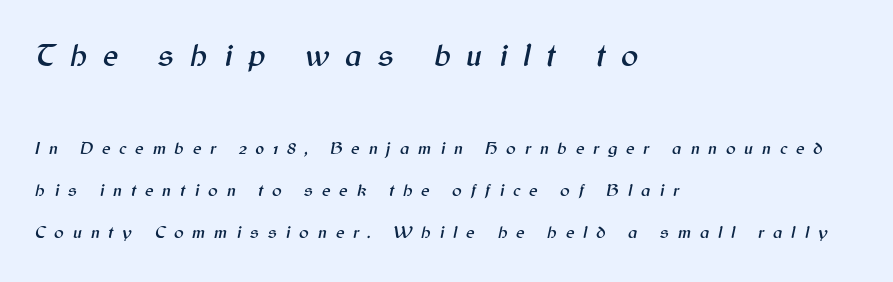
{"italic": "yes", "lean": "right", "slant_degrees": 12, "width": "normal", "stroke_contrast": "medium", "x_height": "medium", "monospaced": "no", "underline": "no", "align": "left", "line_spacing": "loose", "line_spacing_ratio": 2.35, "letter_spacing": "wide", "letter_spacing_em": 0.49, "larger_block": "first", "size_ratio": 1.78, "glyph_px": 32}
